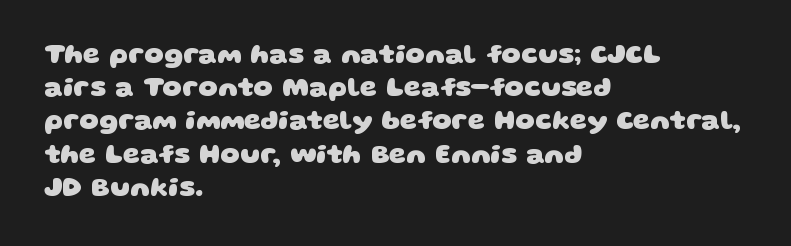
Which margin do the lines hug? The left one — the right edge is uneven. You could call the tracking neutral — neither tight nor loose. The strip under each line holds only bare page. Does the weight exceed regular? Yes, all the way to bold.
